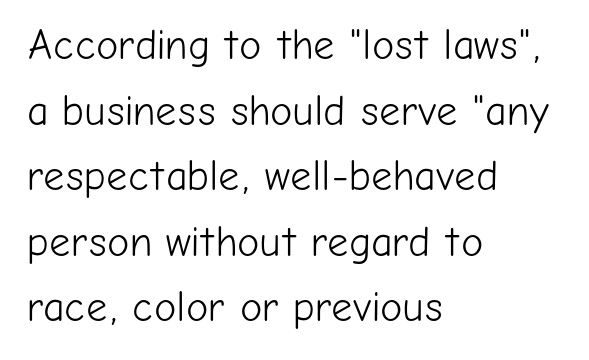
The image shows 42 px light sans-serif type, upright; set left-aligned, normal line spacing (1.56x), normal letter spacing, not underlined; low stroke contrast and a medium x-height.
